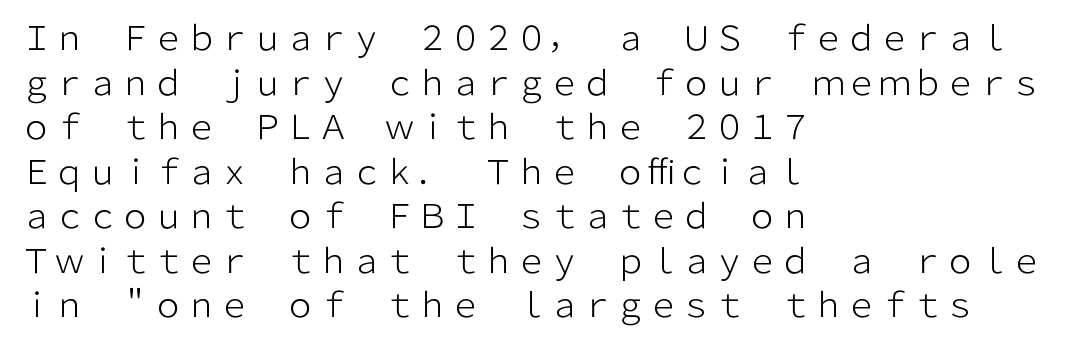
The image shows 33 px light sans-serif type, upright; set left-aligned, normal line spacing (1.35x), normal letter spacing, not underlined; low stroke contrast and a medium x-height.
